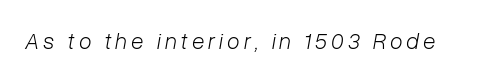
The image shows 23 px text type, italic (leaning right); set not underlined.
